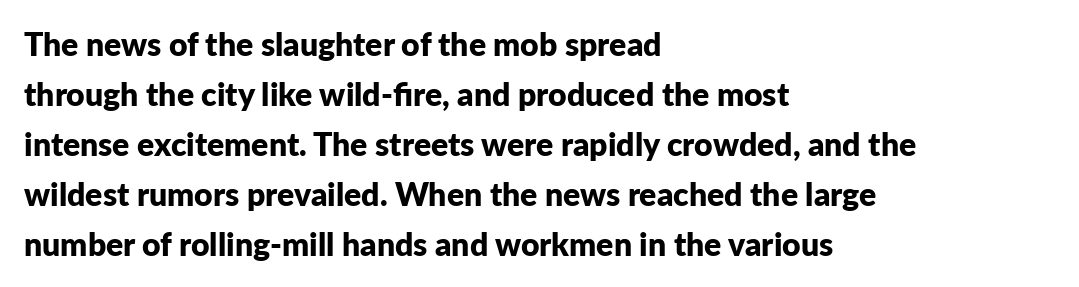
The image shows 32 px bold sans-serif type, upright; set left-aligned, normal line spacing (1.56x), normal letter spacing, not underlined; low stroke contrast and a medium x-height.
